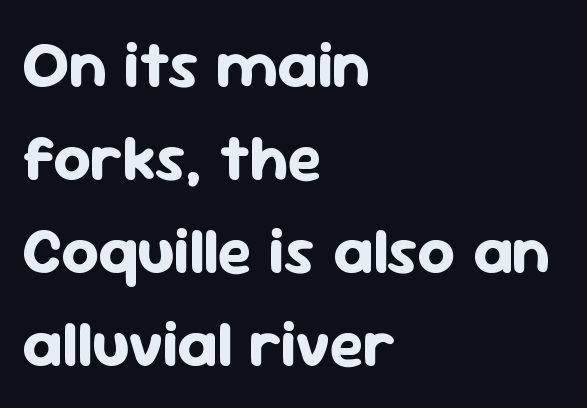
Q: Is the text bold? A: Yes.
Q: Is the text italic (slanted)? A: No, it is upright.
Q: Is the typeface a serif or a sans-serif typeface? A: Sans-serif.
Q: Is the text underlined? A: No.
Q: How is the paragraph aligned? A: Left-aligned.
Q: Is the spacing between letters normal or unusually wide? A: Normal.
Q: Is the spacing between lines tight, normal or loose? A: Normal.
Q: Width (condensed, normal, or wide)? A: Normal.
Q: Stroke contrast? A: Low.
Q: x-height? A: Medium.
Q: Monospaced? A: No.
